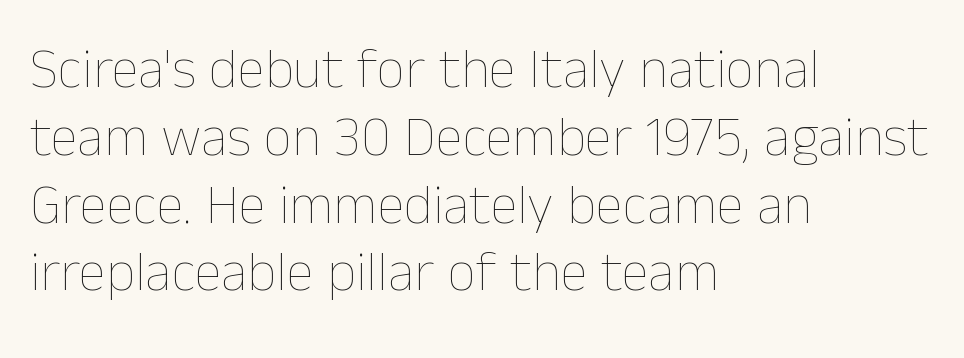
Q: Is the text bold? A: No.
Q: Is the text italic (slanted)? A: No, it is upright.
Q: Is the text underlined? A: No.
Q: How is the paragraph aligned? A: Left-aligned.
Q: Is the spacing between letters normal or unusually wide? A: Normal.
Q: Width (condensed, normal, or wide)? A: Normal.
Q: Stroke contrast? A: Low.
Q: x-height? A: Medium.
Q: Monospaced? A: No.
